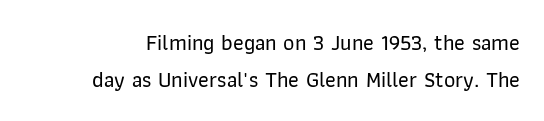
Q: Is the text italic (slanted)? A: No, it is upright.
Q: Is the text underlined? A: No.
Q: Is the spacing between letters normal or unusually wide? A: Normal.
Q: Is the spacing between lines tight, normal or loose? A: Normal.
